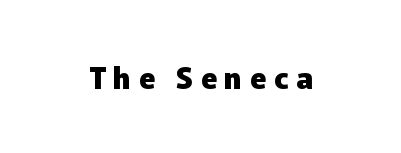
The image shows 29 px heavy sans-serif type, upright; set unusually wide letter spacing (+0.26 em), not underlined; low stroke contrast and a medium x-height.
